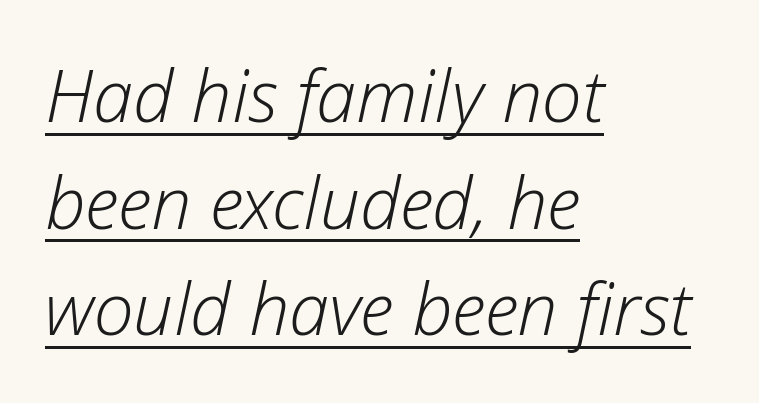
{"italic": "yes", "lean": "right", "slant_degrees": 12, "bold": "no", "weight": "light", "width": "normal", "stroke_contrast": "low", "x_height": "medium", "monospaced": "no", "underline": "yes", "align": "left", "line_spacing": "normal", "line_spacing_ratio": 1.48, "letter_spacing": "normal", "letter_spacing_em": 0.0, "glyph_px": 72}
